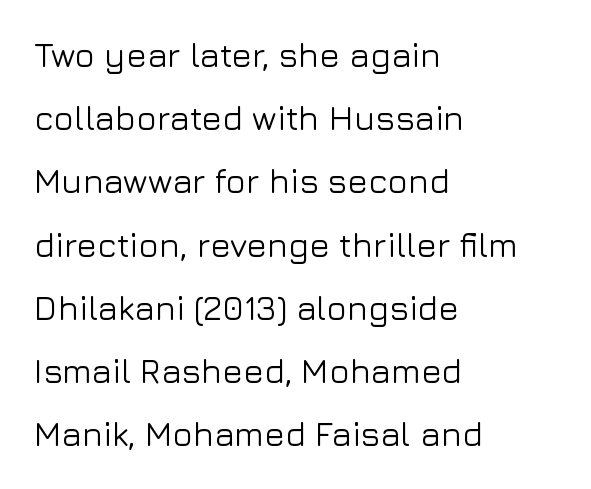
Note the varied advance widths — an 'i' is clearly narrower than an 'm'. Decoration check: the copy has no underline. Do the letters lean? They stand straight. The rendering shows plain stroke endings on the letterforms — a sans-serif design.
